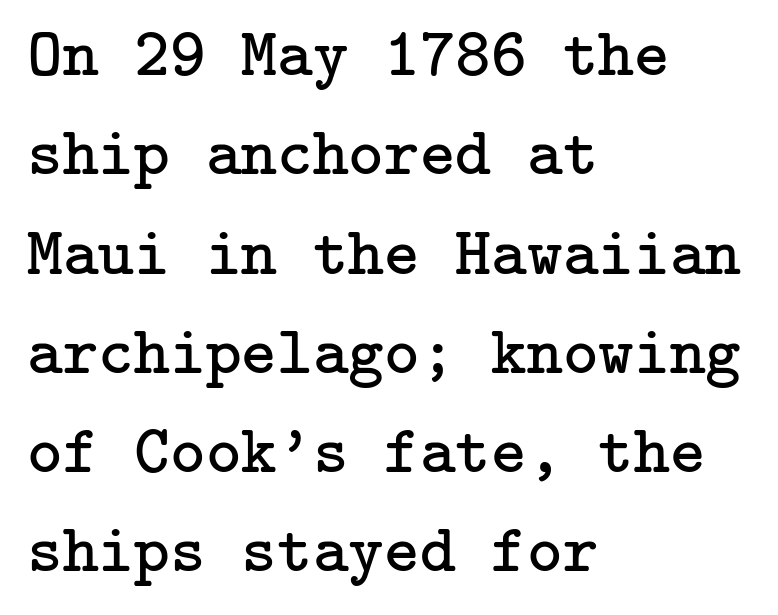
The image shows 68 px regular-weight serif type, upright; set left-aligned, normal line spacing (1.46x), normal letter spacing, not underlined; low stroke contrast and a medium x-height.
